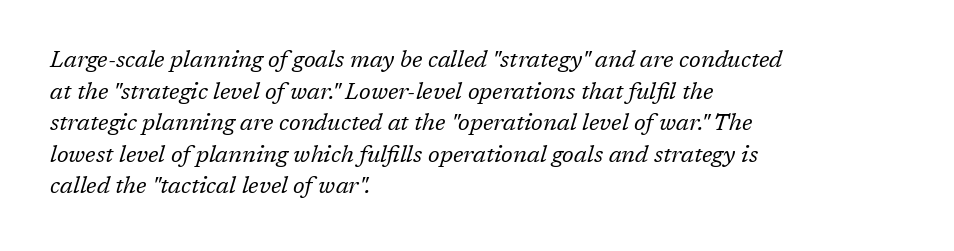
The image shows 23 px text type, italic (leaning right); set left-aligned, normal line spacing (1.37x), normal letter spacing, not underlined.
